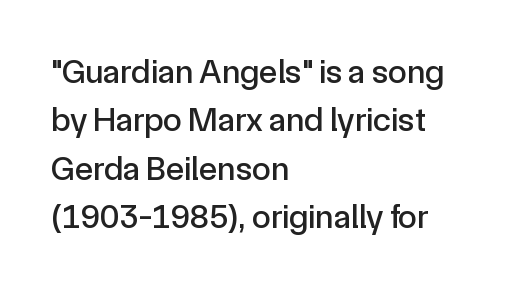
The image shows 34 px sans-serif type, upright; set left-aligned, normal line spacing (1.42x), normal letter spacing, not underlined; a medium x-height.
